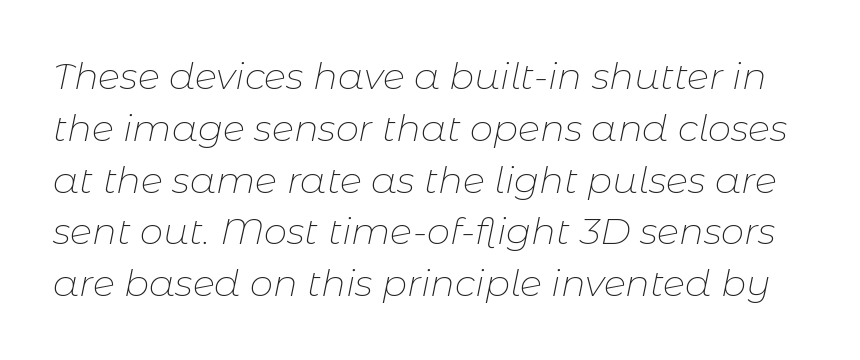
Honestly, the row spacing looks completely unremarkable. A typesetter would call this proportional, since set widths differ per character. Students, note that the glyphs here touch the page at normal intervals. Ink coverage per letter is moderate at most. Italic: yes, the glyphs are oblique. Anything drawn beneath the words? Only blank space.
